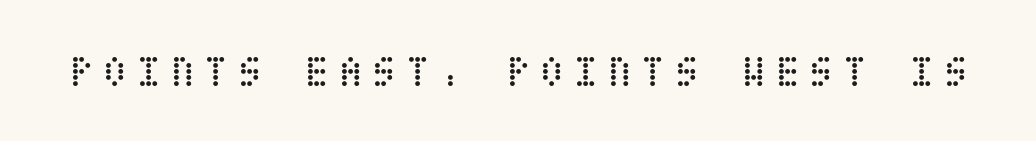
{"italic": "no", "bold": "no", "weight": "regular", "width": "condensed", "stroke_contrast": "low", "x_height": "large", "underline": "no", "letter_spacing": "wide", "letter_spacing_em": 0.2, "glyph_px": 45}
